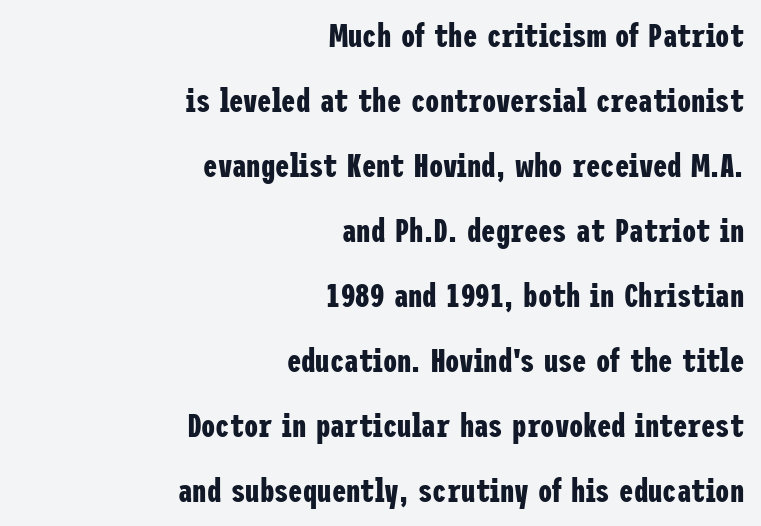
Q: Is the text bold? A: Yes.
Q: Is the text italic (slanted)? A: No, it is upright.
Q: Is the typeface a serif or a sans-serif typeface? A: Sans-serif.
Q: Is the text underlined? A: No.
Q: How is the paragraph aligned? A: Right-aligned.
Q: Is the spacing between letters normal or unusually wide? A: Normal.
Q: Is the spacing between lines tight, normal or loose? A: Loose.
Q: Width (condensed, normal, or wide)? A: Condensed.
Q: Stroke contrast? A: Low.
Q: x-height? A: Medium.
